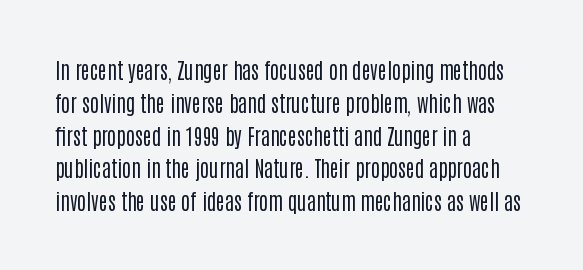
Upright lettering throughout. The rows are spaced the way most documents space them. These lines stack with their left ends in a neat column. The space beneath each line is pristine and unruled. This sample uses plain, unmodified letter spacing. Stem width sits at or under what a default text font uses.
